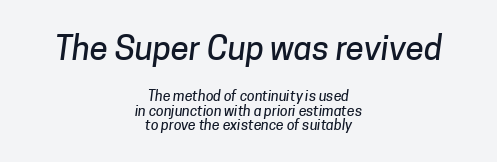
Teacher's note: observe the equal gaps on both sides — that is centered alignment. These lines huddle together more closely than default settings would place them. The face used here is rendered with its standard letterfit. Note: no serifs on the glyphs. These lines are rendered in a variable-pitch font. Rule under the text: the space is simply empty.
